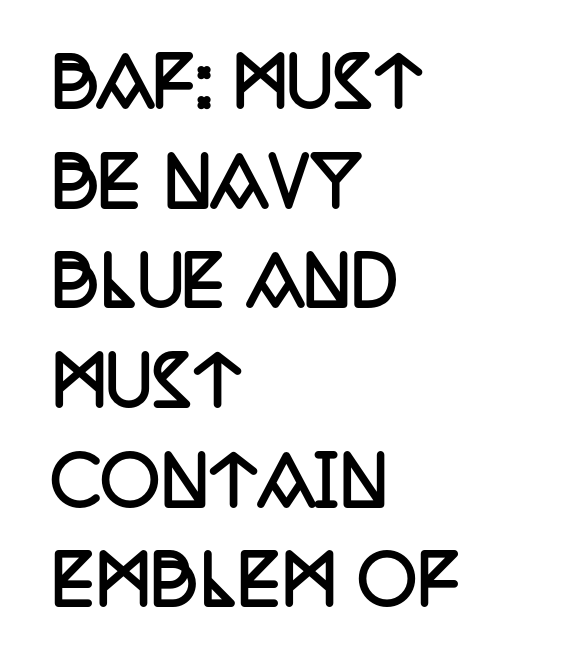
Check under the words: just untouched page. The horizontal fit of the characters is conventional and even. Posture: upright roman. Its strokes are broad and dark, the hallmark of bold type. Typeset ragged right — the left edge is the straight one. Character widths vary here, with narrow letters taking less room than wide ones.
